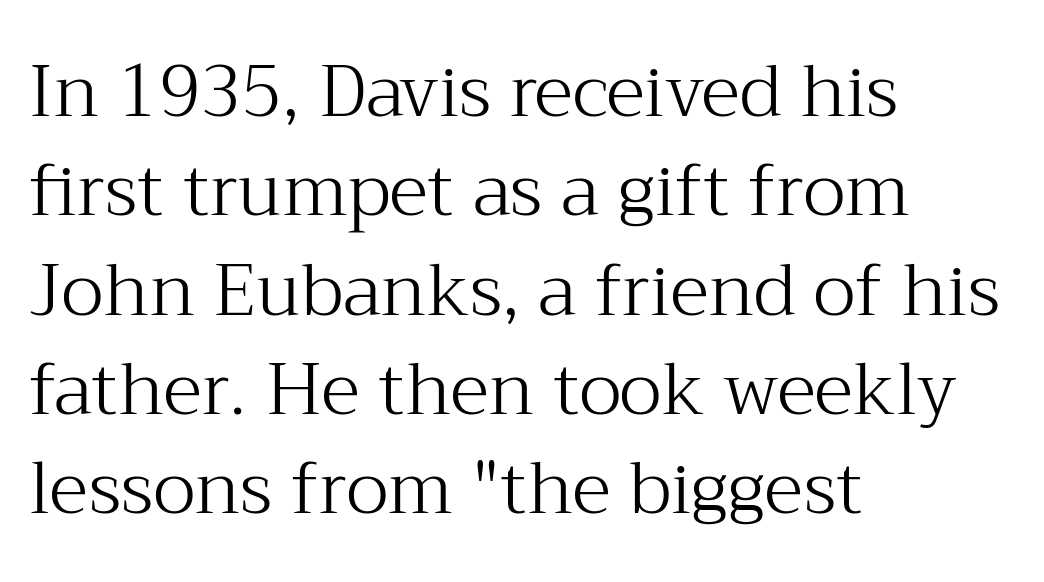
{"serif": "yes", "italic": "no", "bold": "no", "weight": "light", "width": "normal", "stroke_contrast": "medium", "x_height": "medium", "monospaced": "no", "underline": "no", "align": "left", "line_spacing": "normal", "line_spacing_ratio": 1.38, "letter_spacing": "normal", "letter_spacing_em": 0.0, "glyph_px": 72}
